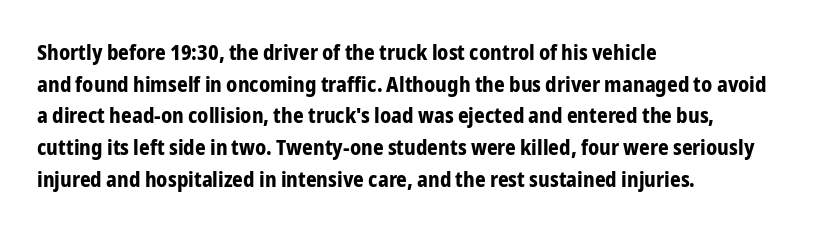
The image shows 21 px bold type, upright; set left-aligned, normal line spacing (1.51x), normal letter spacing, not underlined.
